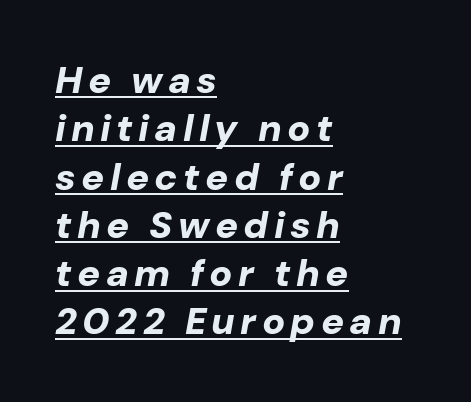
The image shows 38 px bold type, italic (leaning right); set left-aligned, normal line spacing (1.27x), underlined; low stroke contrast and a medium x-height.
